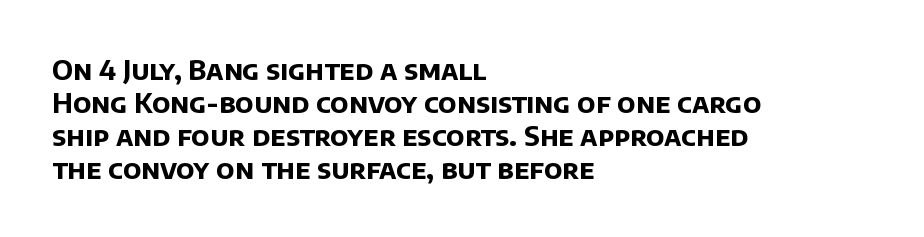
The typesetter chose a ragged-right arrangement here. Quick note: underline off. Here the glyphs are tracked normally, forming tight word shapes. On the weight axis this lands at bold, roughly 700.
